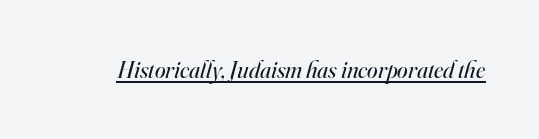
{"italic": "yes", "lean": "right", "slant_degrees": 16, "bold": "no", "underline": "yes", "letter_spacing": "normal", "letter_spacing_em": 0.0, "glyph_px": 24}
